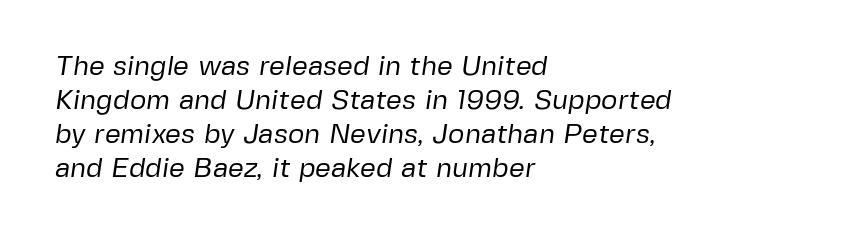
The image shows 28 px regular-weight sans-serif type; set left-aligned, line spacing 1.21x, normal letter spacing, not underlined; low stroke contrast and a medium x-height.
